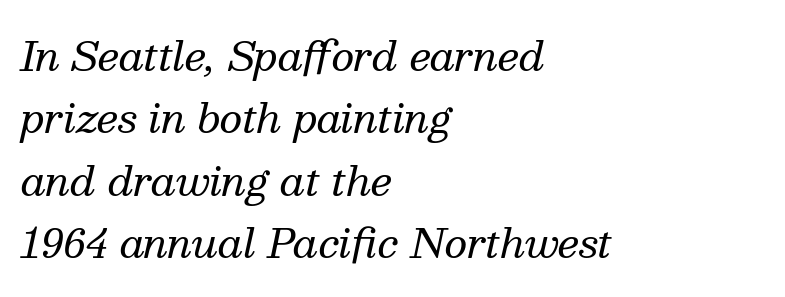
The image shows 40 px regular-weight serif type, italic (leaning right); set left-aligned, normal line spacing (1.56x), normal letter spacing, not underlined; medium stroke contrast and a medium x-height.
